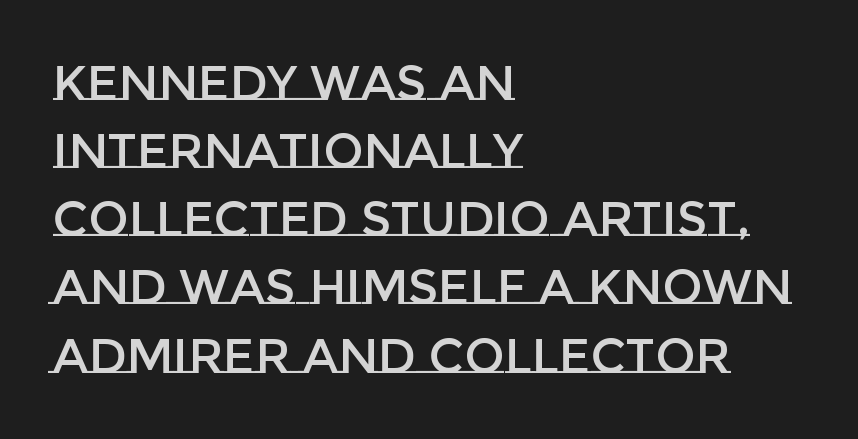
{"italic": "no", "width": "normal", "stroke_contrast": "low", "x_height": "large", "monospaced": "no", "underline": "no", "align": "left", "line_spacing": "normal", "line_spacing_ratio": 1.42, "letter_spacing": "normal", "letter_spacing_em": 0.0, "glyph_px": 48}
